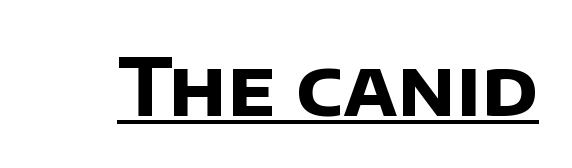
{"serif": "no", "bold": "yes", "weight": "bold", "width": "normal", "stroke_contrast": "low", "x_height": "large", "monospaced": "no", "underline": "yes", "letter_spacing": "normal", "letter_spacing_em": 0.0, "glyph_px": 79}
